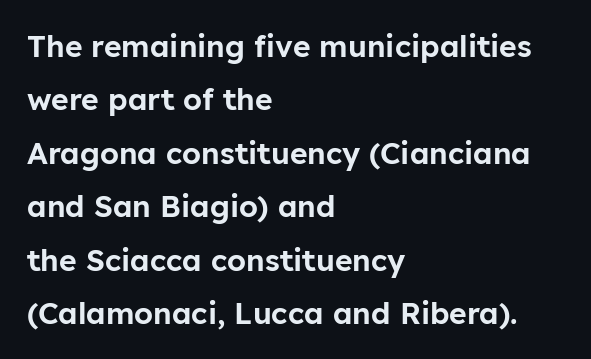
The image shows 30 px sans-serif type, upright; set left-aligned, line spacing 1.78x, normal letter spacing, not underlined; low stroke contrast and a medium x-height.
